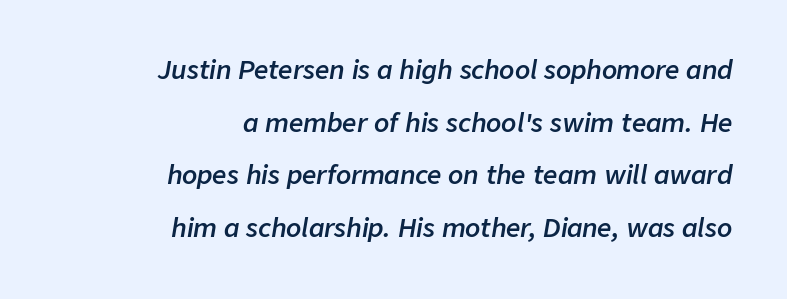
The image shows 25 px text type, italic (leaning right); set right-aligned, loose line spacing (2.11x), normal letter spacing, not underlined.
